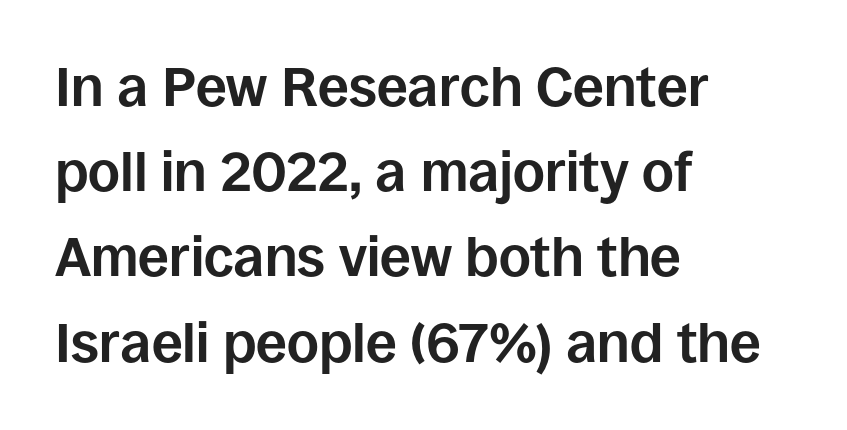
{"serif": "no", "italic": "no", "bold": "yes", "weight": "bold", "width": "normal", "stroke_contrast": "low", "x_height": "large", "monospaced": "no", "underline": "no", "align": "left", "line_spacing": "normal", "line_spacing_ratio": 1.55, "letter_spacing": "normal", "letter_spacing_em": 0.0, "glyph_px": 55}
